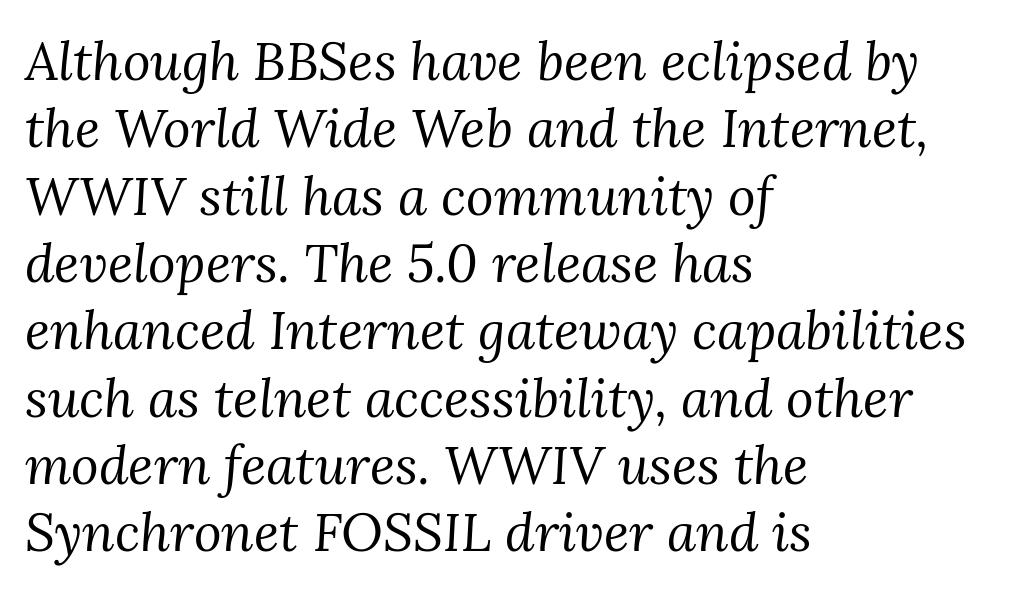
The image shows 53 px regular-weight serif type, italic (leaning right); set left-aligned, normal line spacing (1.27x), normal letter spacing, not underlined; medium stroke contrast and a medium x-height.
